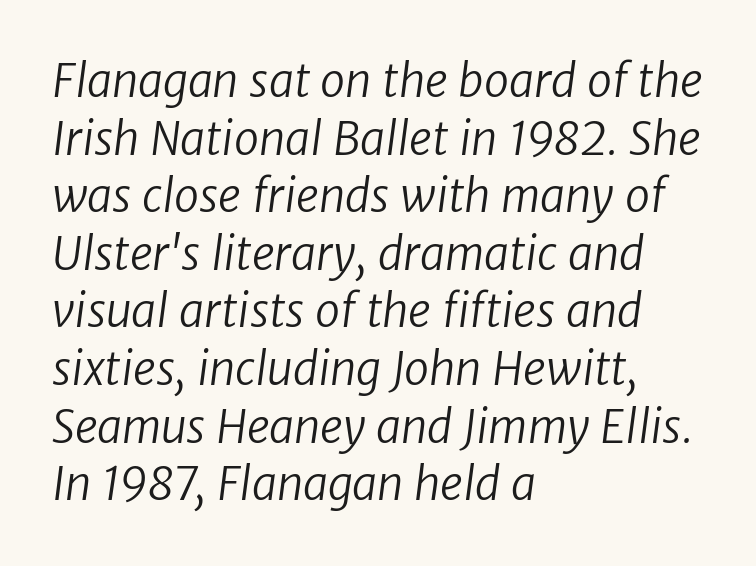
{"serif": "no", "bold": "no", "weight": "regular", "width": "normal", "stroke_contrast": "low", "x_height": "medium", "monospaced": "no", "underline": "no", "align": "left", "line_spacing": "normal", "line_spacing_ratio": 1.28, "letter_spacing": "normal", "letter_spacing_em": 0.0, "glyph_px": 45}
